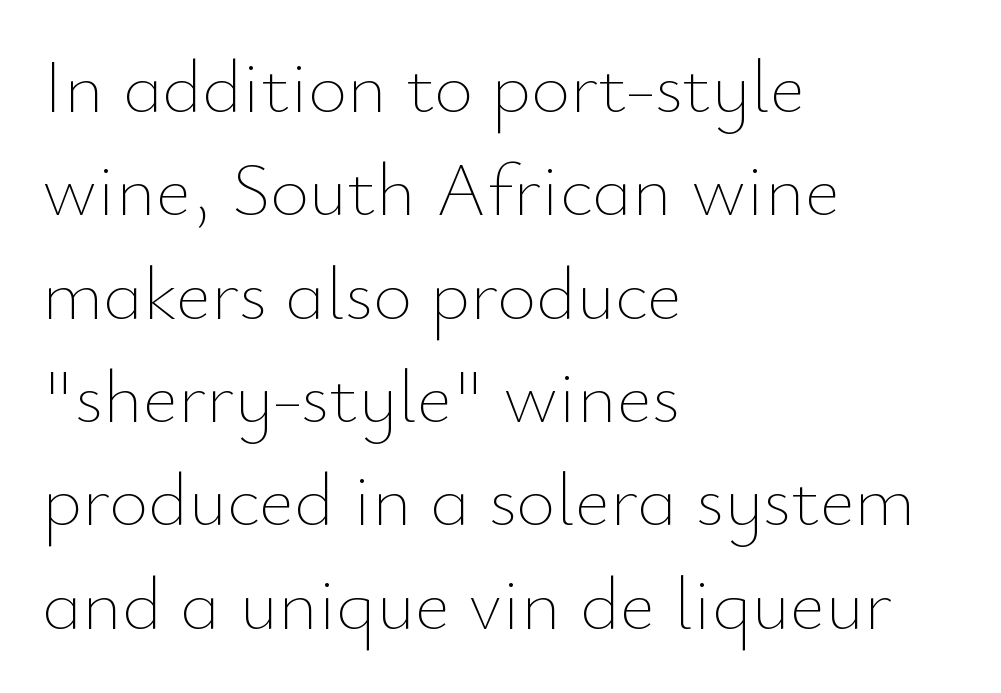
Q: Is the text bold? A: No.
Q: Is the text italic (slanted)? A: No, it is upright.
Q: Is the text underlined? A: No.
Q: How is the paragraph aligned? A: Left-aligned.
Q: Is the spacing between letters normal or unusually wide? A: Normal.
Q: Is the spacing between lines tight, normal or loose? A: Normal.
Q: Width (condensed, normal, or wide)? A: Normal.
Q: Stroke contrast? A: Low.
Q: x-height? A: Small.
Q: Monospaced? A: No.
